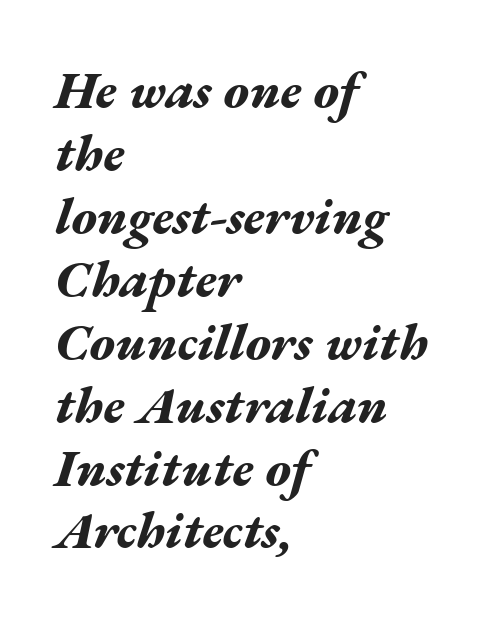
Q: Is the text bold? A: Yes.
Q: Is the text italic (slanted)? A: Yes, it leans right by about 17 degrees.
Q: Is the text underlined? A: No.
Q: How is the paragraph aligned? A: Left-aligned.
Q: Is the spacing between letters normal or unusually wide? A: Normal.
Q: Width (condensed, normal, or wide)? A: Wide.
Q: Stroke contrast? A: Medium.
Q: x-height? A: Medium.
Q: Monospaced? A: No.
